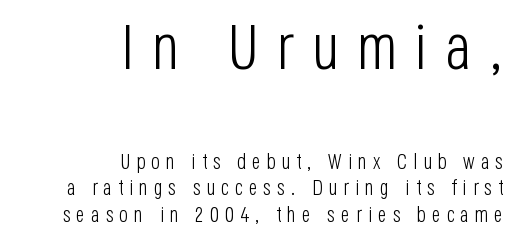
{"serif": "no", "italic": "no", "bold": "no", "weight": "light", "width": "condensed", "stroke_contrast": "low", "x_height": "large", "monospaced": "no", "underline": "no", "align": "right", "line_spacing": "normal", "line_spacing_ratio": 1.26, "letter_spacing": "wide", "letter_spacing_em": 0.28, "larger_block": "first", "size_ratio": 3.0, "glyph_px": 63}
